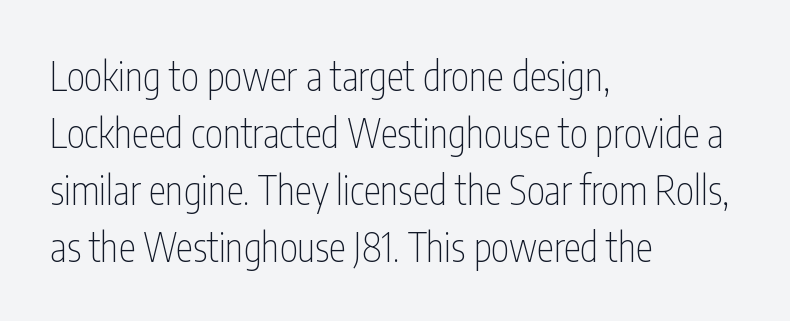
{"serif": "no", "italic": "no", "bold": "no", "weight": "thin", "width": "condensed", "stroke_contrast": "low", "x_height": "medium", "monospaced": "no", "underline": "no", "align": "left", "line_spacing": "normal", "line_spacing_ratio": 1.46, "letter_spacing": "normal", "letter_spacing_em": 0.0, "glyph_px": 39}
